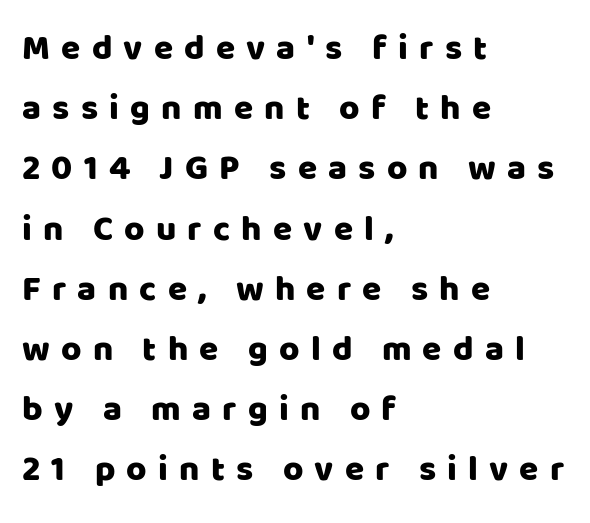
The image shows 35 px sans-serif type, upright; set left-aligned, line spacing 1.72x, unusually wide letter spacing (+0.32 em), not underlined; low stroke contrast and a large x-height.
